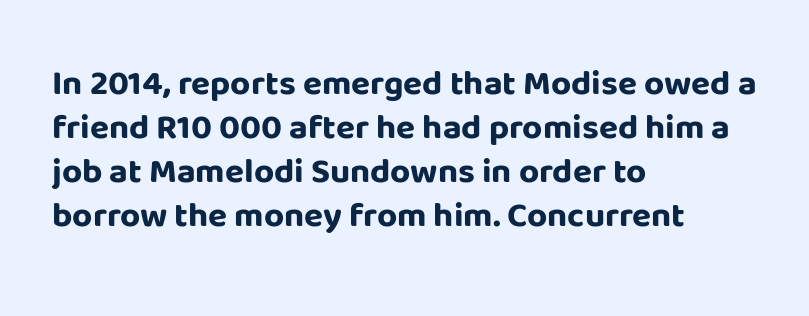
The image shows 35 px bold sans-serif type, upright; set left-aligned, normal line spacing (1.26x), normal letter spacing, not underlined; low stroke contrast and a large x-height.
